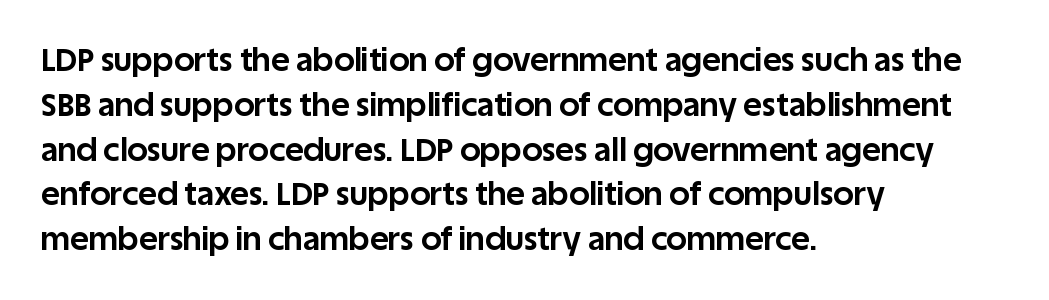
Q: Is the text bold? A: Yes.
Q: Is the text italic (slanted)? A: No, it is upright.
Q: Is the typeface a serif or a sans-serif typeface? A: Sans-serif.
Q: Is the text underlined? A: No.
Q: How is the paragraph aligned? A: Left-aligned.
Q: Is the spacing between letters normal or unusually wide? A: Normal.
Q: Is the spacing between lines tight, normal or loose? A: Normal.
Q: Width (condensed, normal, or wide)? A: Normal.
Q: Stroke contrast? A: Low.
Q: x-height? A: Large.
Q: Monospaced? A: No.
